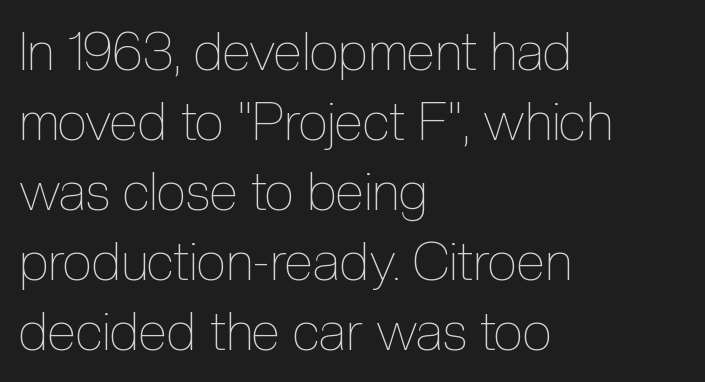
{"italic": "no", "bold": "no", "weight": "thin", "width": "condensed", "x_height": "medium", "monospaced": "no", "underline": "no", "align": "left", "line_spacing": "normal", "line_spacing_ratio": 1.32, "letter_spacing": "normal", "letter_spacing_em": 0.0, "glyph_px": 53}
